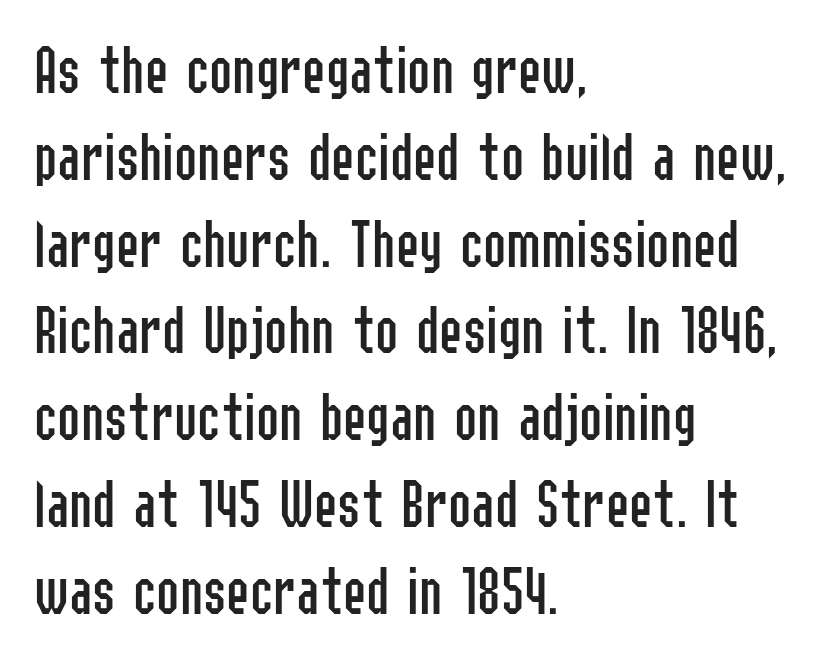
{"serif": "no", "italic": "no", "bold": "no", "weight": "regular", "width": "condensed", "stroke_contrast": "low", "x_height": "medium", "monospaced": "no", "underline": "no", "align": "left", "line_spacing_ratio": 1.24, "letter_spacing": "normal", "letter_spacing_em": 0.0, "glyph_px": 70}
